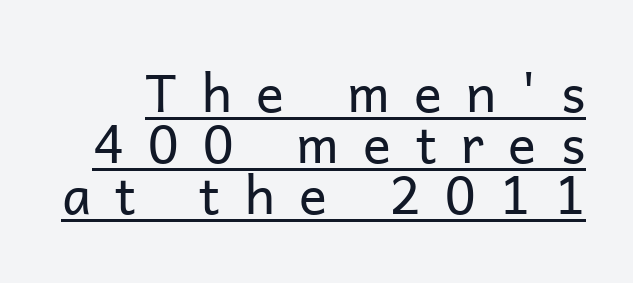
{"serif": "no", "italic": "no", "bold": "no", "weight": "regular", "width": "normal", "stroke_contrast": "low", "x_height": "medium", "monospaced": "no", "underline": "yes", "line_spacing": "tight", "line_spacing_ratio": 0.98, "letter_spacing": "wide", "letter_spacing_em": 0.47, "glyph_px": 52}
